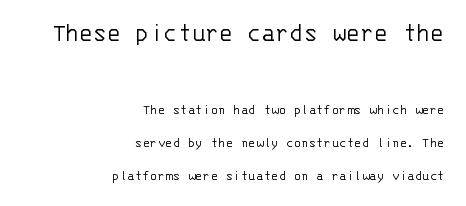
Q: Is the text bold? A: No.
Q: Is the text italic (slanted)? A: No, it is upright.
Q: Is the text underlined? A: No.
Q: How is the paragraph aligned? A: Right-aligned.
Q: Is the spacing between letters normal or unusually wide? A: Normal.
Q: Is the spacing between lines tight, normal or loose? A: Loose.
Q: Which block of text is set in a larger size, the first (top) or the second (bottom)? A: The first (top) one.
